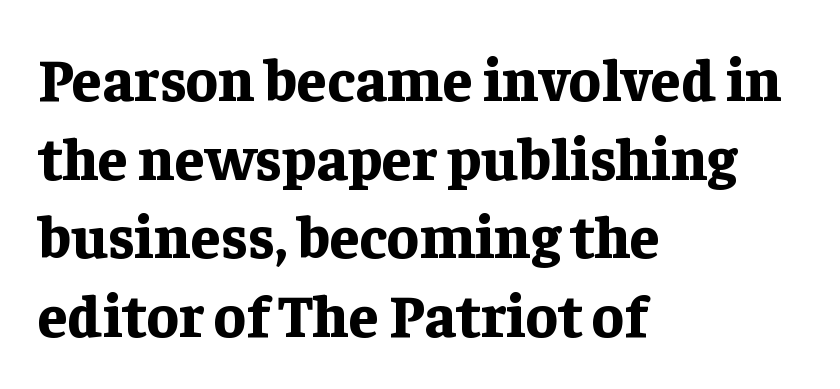
{"serif": "yes", "italic": "no", "bold": "yes", "weight": "bold", "width": "normal", "stroke_contrast": "low", "x_height": "medium", "monospaced": "no", "underline": "no", "align": "left", "line_spacing": "normal", "line_spacing_ratio": 1.31, "letter_spacing": "normal", "letter_spacing_em": 0.0, "glyph_px": 60}
